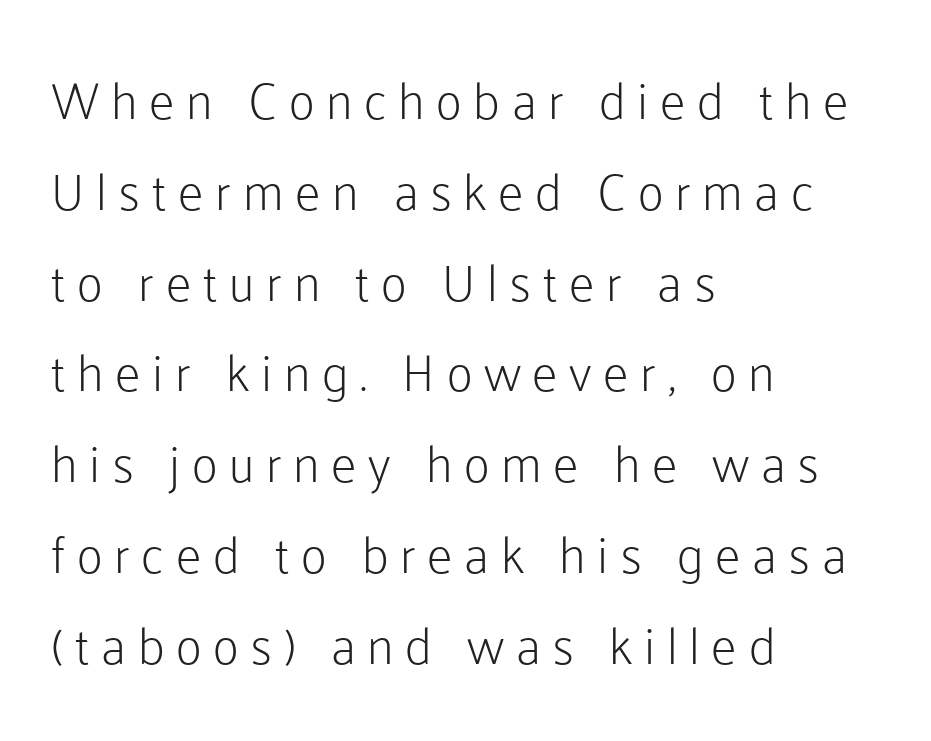
Just letters on the line, the space beneath them empty. The font family rendered here belongs to the sans-serif group. Stems here are at most as thick as an everyday book face. Do the characters align in a grid? No, the font is proportional. Look at the tracking — it's clearly loosened, letters drifting apart.
